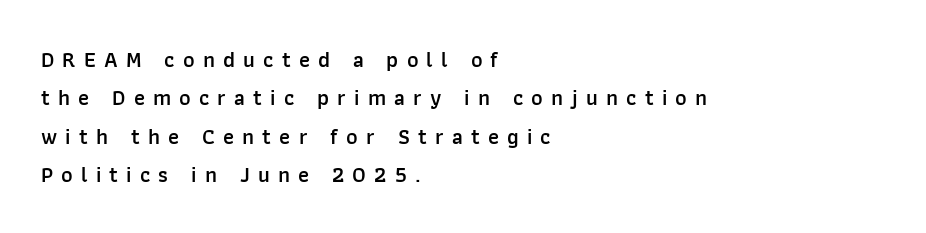
{"italic": "no", "bold": "semi", "underline": "no", "align": "left", "line_spacing_ratio": 1.74, "letter_spacing": "wide", "letter_spacing_em": 0.37, "glyph_px": 22}
